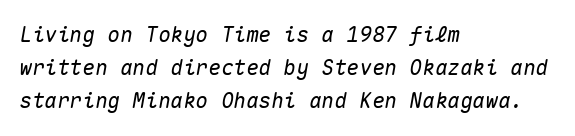
The image shows 21 px text type, italic (leaning right); set left-aligned, normal line spacing (1.58x), normal letter spacing, not underlined.
